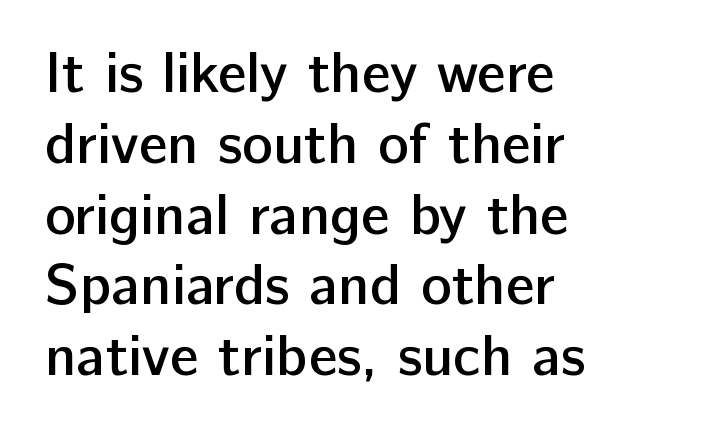
Q: Is the text bold? A: Semi-bold.
Q: Is the text italic (slanted)? A: No, it is upright.
Q: Is the typeface a serif or a sans-serif typeface? A: Sans-serif.
Q: Is the text underlined? A: No.
Q: How is the paragraph aligned? A: Left-aligned.
Q: Is the spacing between letters normal or unusually wide? A: Normal.
Q: Width (condensed, normal, or wide)? A: Normal.
Q: Stroke contrast? A: Low.
Q: x-height? A: Medium.
Q: Monospaced? A: No.
